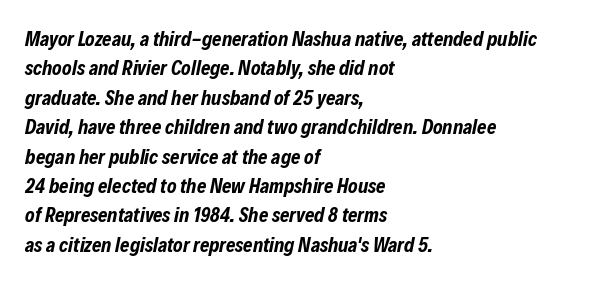
{"italic": "yes", "lean": "right", "slant_degrees": 12, "bold": "yes", "underline": "no", "align": "left", "line_spacing": "normal", "line_spacing_ratio": 1.47, "letter_spacing": "normal", "letter_spacing_em": 0.0, "glyph_px": 20}
